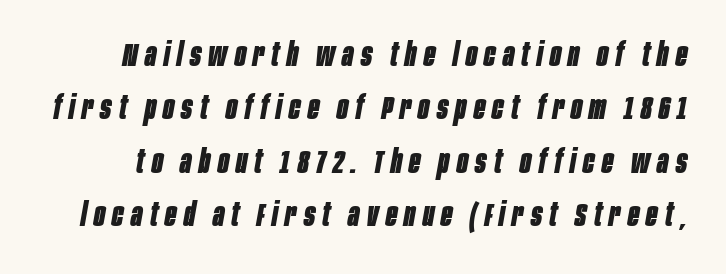
There's an unmistakable incline to the writing here. Glance below the letters and you will spot only blank space. If you measured baseline to baseline, you'd find a middling distance. The passage shown is typed in a proportional face where columns would drift. Caption: bold face, heavy strokes. This sample uses expanded letter spacing, leaving extra air between glyphs.
